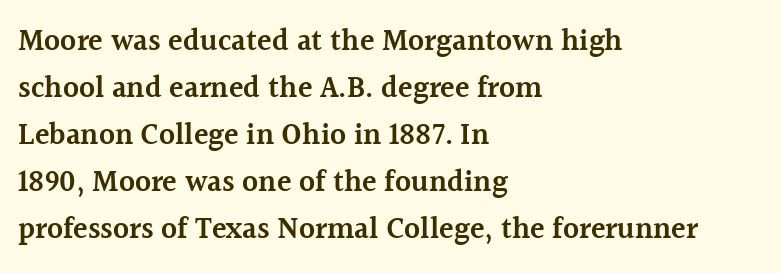
Q: Is the text bold? A: Semi-bold.
Q: Is the text italic (slanted)? A: No, it is upright.
Q: Is the typeface a serif or a sans-serif typeface? A: Serif.
Q: Is the text underlined? A: No.
Q: How is the paragraph aligned? A: Left-aligned.
Q: Is the spacing between letters normal or unusually wide? A: Normal.
Q: Is the spacing between lines tight, normal or loose? A: Normal.
Q: Width (condensed, normal, or wide)? A: Normal.
Q: x-height? A: Medium.
Q: Monospaced? A: No.
